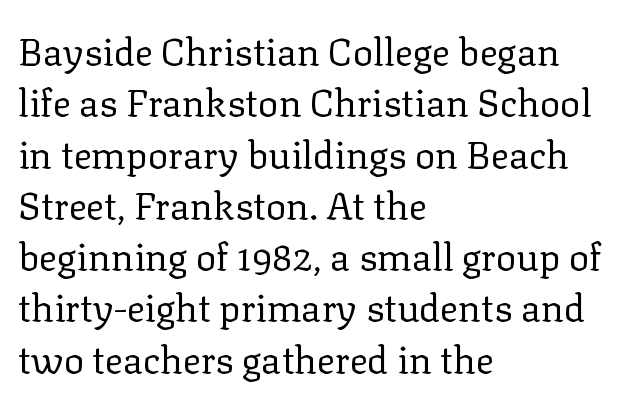
{"serif": "yes", "italic": "no", "bold": "no", "weight": "regular", "width": "normal", "stroke_contrast": "low", "x_height": "medium", "monospaced": "no", "underline": "no", "align": "left", "line_spacing": "normal", "line_spacing_ratio": 1.35, "letter_spacing": "normal", "letter_spacing_em": 0.0, "glyph_px": 38}
